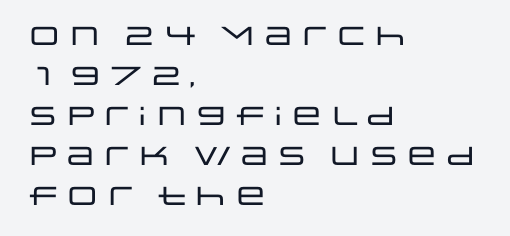
{"italic": "no", "underline": "no", "align": "left", "line_spacing": "normal", "line_spacing_ratio": 1.54, "letter_spacing": "normal", "letter_spacing_em": 0.0, "glyph_px": 26}
